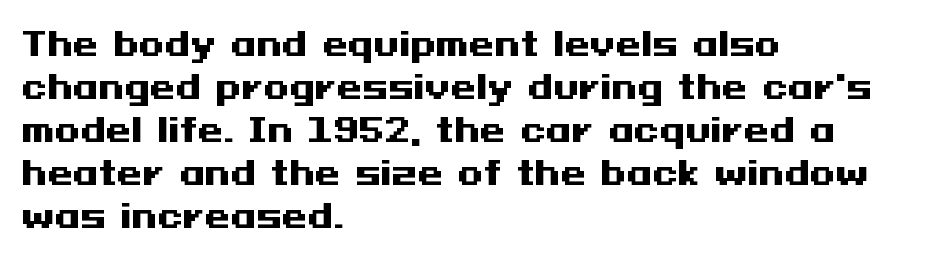
The image shows 33 px heavy, wide sans-serif type, upright; set left-aligned, normal line spacing (1.3x), normal letter spacing, not underlined; medium stroke contrast and a medium x-height.
